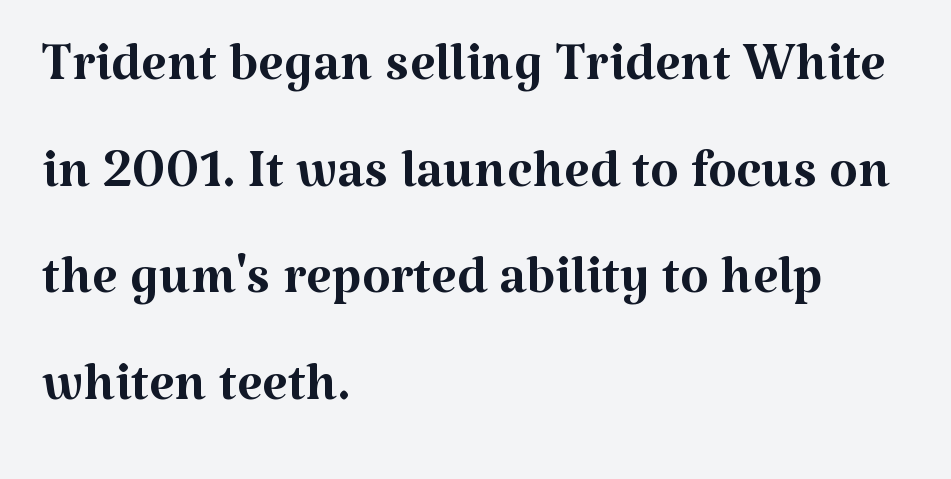
{"serif": "yes", "italic": "no", "bold": "no", "weight": "regular", "width": "normal", "stroke_contrast": "medium", "x_height": "medium", "monospaced": "no", "underline": "no", "align": "left", "line_spacing": "normal", "line_spacing_ratio": 1.44, "letter_spacing": "normal", "letter_spacing_em": 0.0, "glyph_px": 74}
